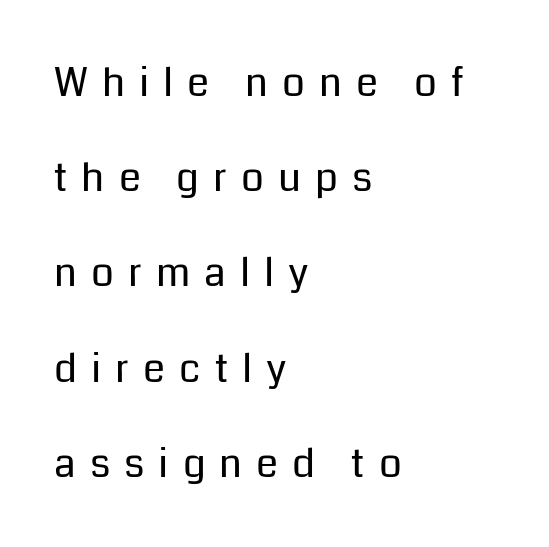
{"serif": "no", "italic": "no", "bold": "no", "weight": "regular", "width": "normal", "stroke_contrast": "low", "x_height": "medium", "monospaced": "no", "underline": "no", "align": "left", "line_spacing": "loose", "line_spacing_ratio": 2.38, "letter_spacing": "wide", "letter_spacing_em": 0.35, "glyph_px": 40}
